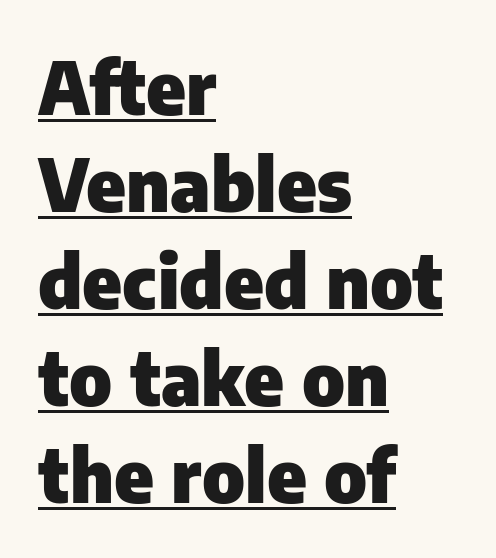
{"serif": "no", "italic": "no", "bold": "yes", "weight": "heavy", "width": "normal", "stroke_contrast": "low", "x_height": "medium", "monospaced": "no", "underline": "yes", "align": "left", "line_spacing": "normal", "line_spacing_ratio": 1.31, "letter_spacing": "normal", "letter_spacing_em": 0.0, "glyph_px": 74}
